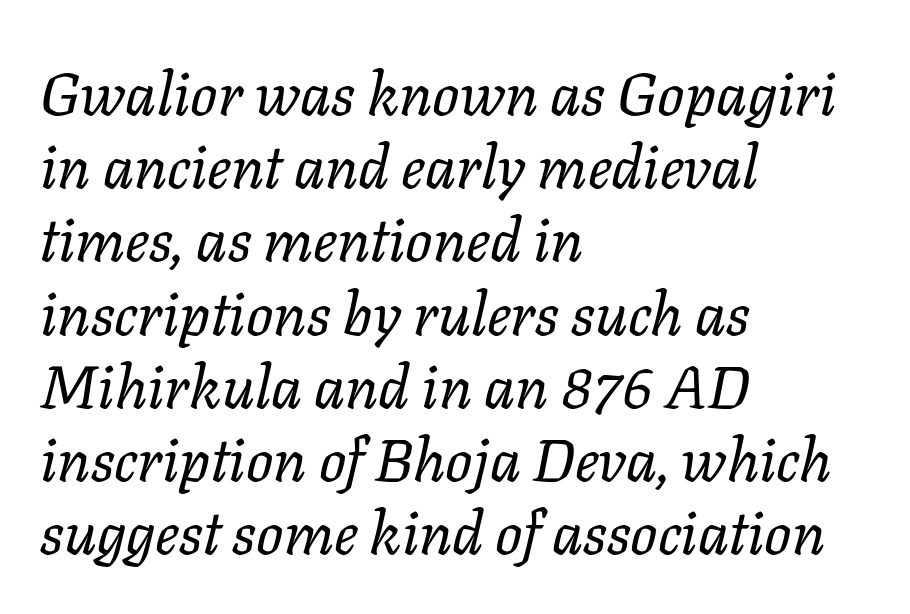
Q: Is the text bold? A: No.
Q: Is the text italic (slanted)? A: Yes, it leans right by about 11 degrees.
Q: Is the text underlined? A: No.
Q: How is the paragraph aligned? A: Left-aligned.
Q: Is the spacing between letters normal or unusually wide? A: Normal.
Q: Width (condensed, normal, or wide)? A: Normal.
Q: Stroke contrast? A: Low.
Q: x-height? A: Medium.
Q: Monospaced? A: No.
